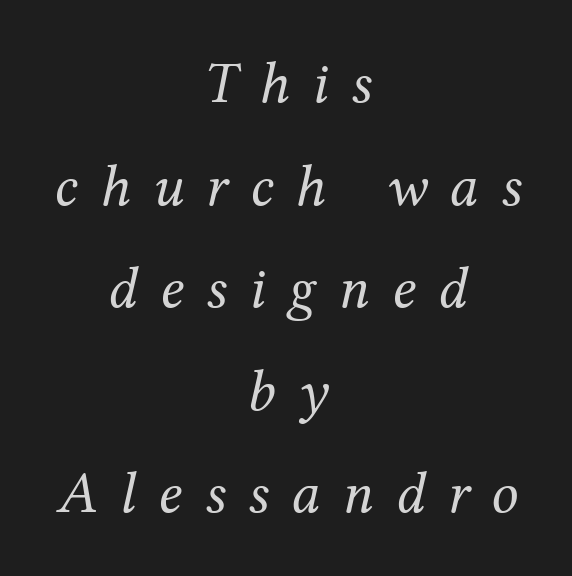
{"serif": "yes", "italic": "yes", "lean": "right", "slant_degrees": 12, "bold": "no", "weight": "regular", "width": "normal", "stroke_contrast": "medium", "x_height": "medium", "monospaced": "no", "underline": "no", "align": "center", "line_spacing_ratio": 1.71, "letter_spacing": "wide", "letter_spacing_em": 0.37, "glyph_px": 60}
